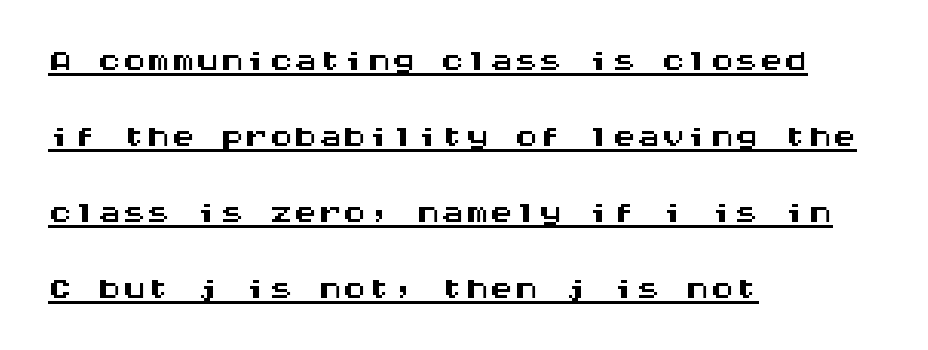
The image shows 49 px wide sans-serif type, upright, monospaced; set left-aligned, normal line spacing (1.55x), normal letter spacing, underlined; medium stroke contrast and a large x-height.
